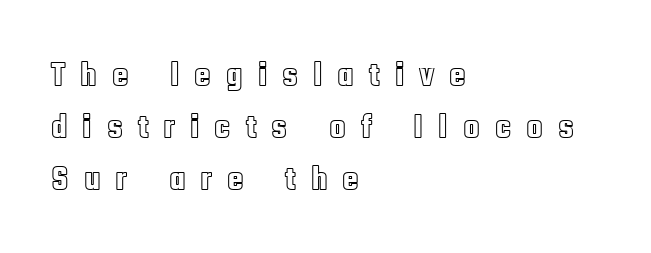
{"italic": "no", "width": "condensed", "x_height": "large", "monospaced": "no", "underline": "no", "align": "left", "line_spacing": "normal", "line_spacing_ratio": 1.53, "letter_spacing": "wide", "letter_spacing_em": 0.44, "glyph_px": 34}
